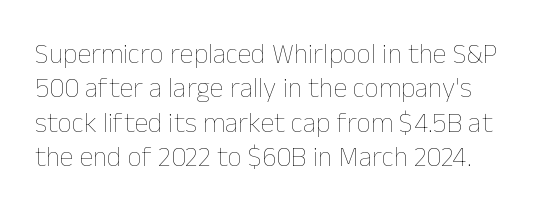
Q: Is the text bold? A: No.
Q: Is the text italic (slanted)? A: No, it is upright.
Q: Is the text underlined? A: No.
Q: Is the spacing between letters normal or unusually wide? A: Normal.
Q: Width (condensed, normal, or wide)? A: Normal.
Q: Stroke contrast? A: Low.
Q: x-height? A: Medium.
Q: Monospaced? A: No.
